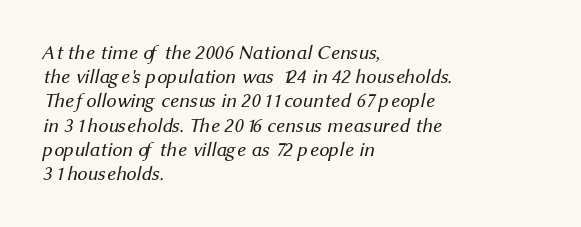
The image shows 20 px text type; set left-aligned, line spacing 1.21x, normal letter spacing, not underlined.
